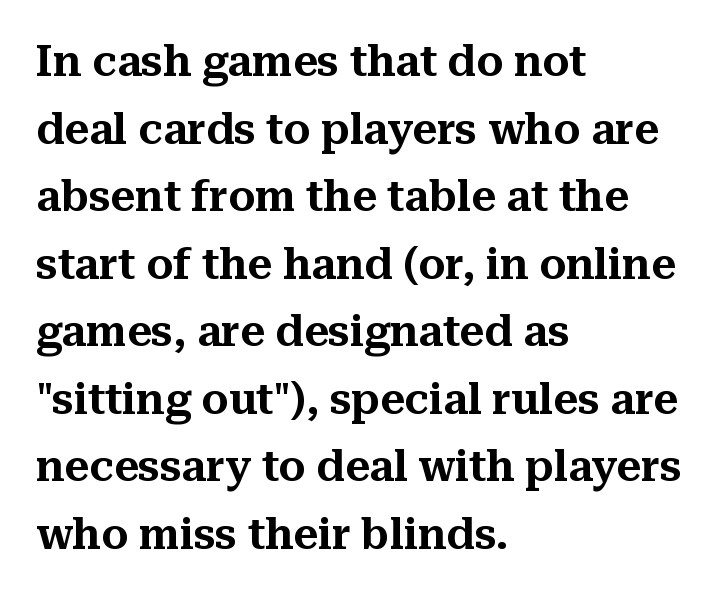
{"serif": "yes", "italic": "no", "width": "normal", "stroke_contrast": "medium", "x_height": "medium", "monospaced": "no", "underline": "no", "align": "left", "line_spacing": "normal", "line_spacing_ratio": 1.57, "letter_spacing": "normal", "letter_spacing_em": 0.0, "glyph_px": 43}
